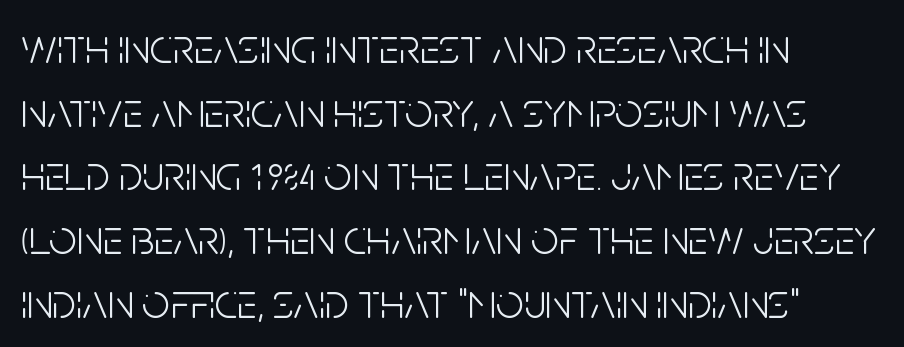
The image shows 49 px light, condensed sans-serif type, upright; set left-aligned, normal line spacing (1.3x), normal letter spacing, not underlined; low stroke contrast and a large x-height.
